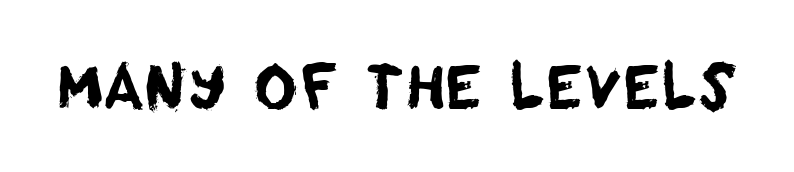
Here the designer chose a conventional face with non-uniform glyph widths. Look at the bottom of the vertical strokes: they stop flat, with no serifs. Nobody drew a line under any word here. How are the letters spaced? Ordinarily, with no added tracking.
